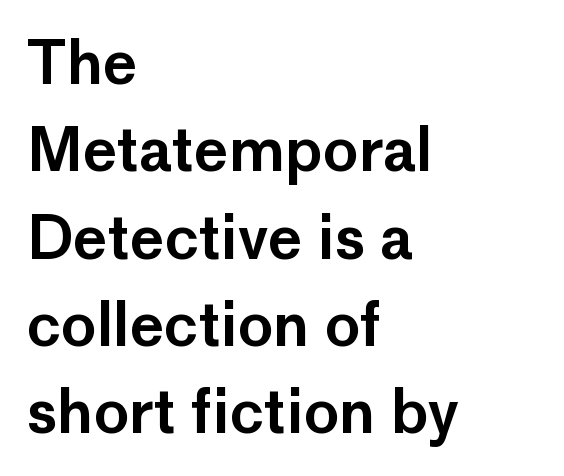
{"serif": "no", "italic": "no", "width": "normal", "stroke_contrast": "low", "x_height": "medium", "monospaced": "no", "underline": "no", "align": "left", "line_spacing": "normal", "line_spacing_ratio": 1.48, "letter_spacing": "normal", "letter_spacing_em": 0.0, "glyph_px": 59}
